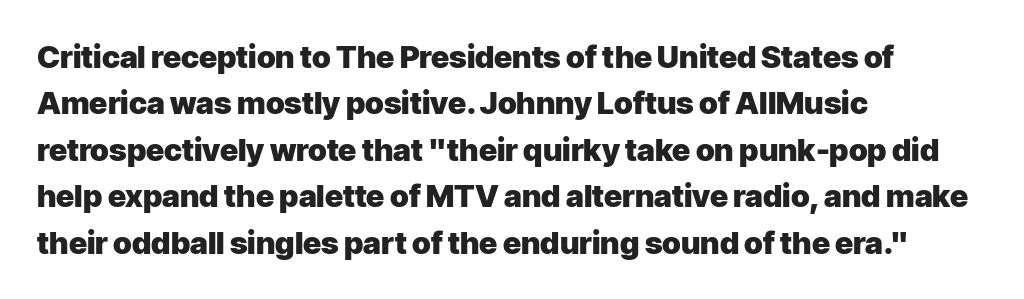
The image shows 31 px heavy sans-serif type, upright; set left-aligned, normal line spacing (1.5x), normal letter spacing, not underlined; low stroke contrast and a medium x-height.
